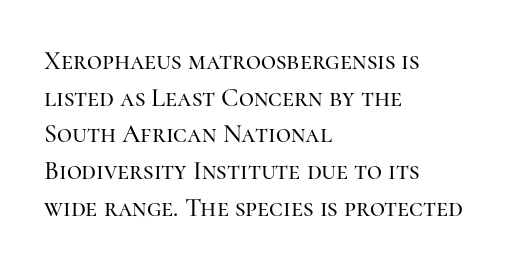
Q: Is the text italic (slanted)? A: No, it is upright.
Q: Is the text underlined? A: No.
Q: How is the paragraph aligned? A: Left-aligned.
Q: Is the spacing between letters normal or unusually wide? A: Normal.
Q: Is the spacing between lines tight, normal or loose? A: Normal.
